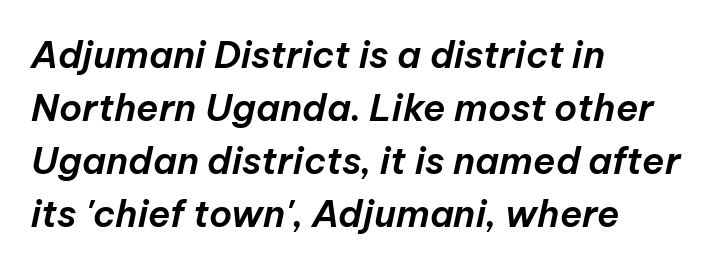
{"italic": "yes", "lean": "right", "slant_degrees": 12, "width": "normal", "stroke_contrast": "low", "x_height": "medium", "monospaced": "no", "underline": "no", "align": "left", "line_spacing": "normal", "line_spacing_ratio": 1.43, "letter_spacing": "normal", "letter_spacing_em": 0.0, "glyph_px": 37}
